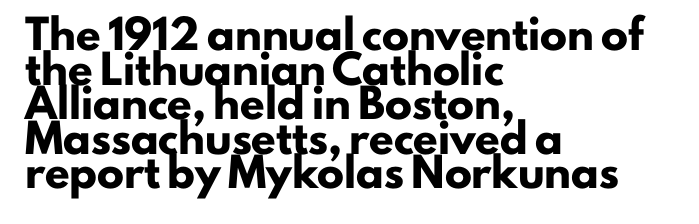
Q: Is the text bold? A: Yes.
Q: Is the text italic (slanted)? A: No, it is upright.
Q: Is the text underlined? A: No.
Q: How is the paragraph aligned? A: Left-aligned.
Q: Is the spacing between letters normal or unusually wide? A: Normal.
Q: Is the spacing between lines tight, normal or loose? A: Normal.
